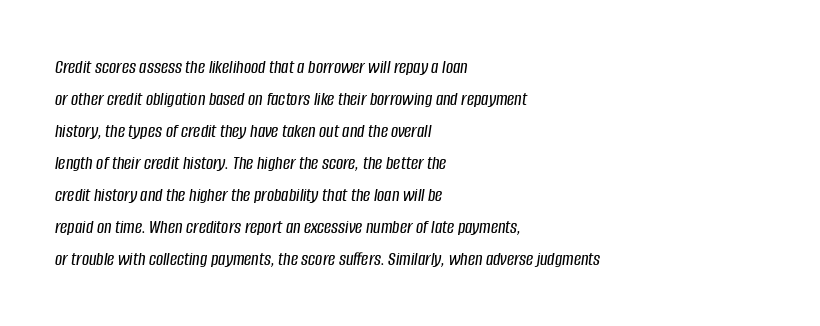
Q: Is the text italic (slanted)? A: Yes, it leans right by about 8 degrees.
Q: Is the text underlined? A: No.
Q: How is the paragraph aligned? A: Left-aligned.
Q: Is the spacing between letters normal or unusually wide? A: Normal.
Q: Is the spacing between lines tight, normal or loose? A: Normal.
